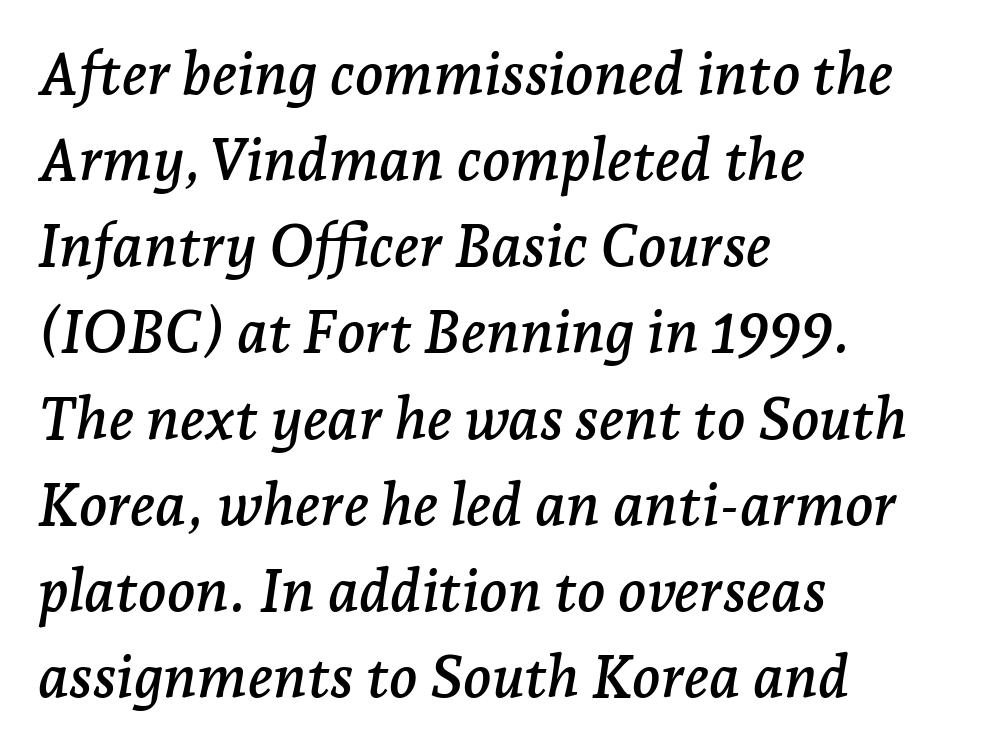
The image shows 59 px serif type, italic (leaning right); set left-aligned, normal line spacing (1.46x), normal letter spacing, not underlined; low stroke contrast and a medium x-height.
